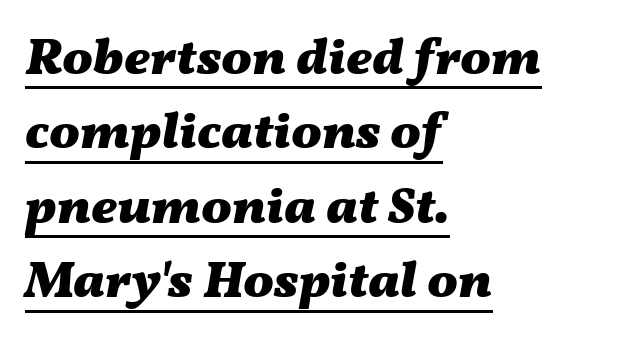
This sample carries an underscore along the baseline area. The rendering uses a bold face; every stroke is thick and dark. Regular leading. The face used here is rendered with its standard letterfit. Varying glyph widths throughout — classic text-font behaviour. Designer's note — italics engaged.
